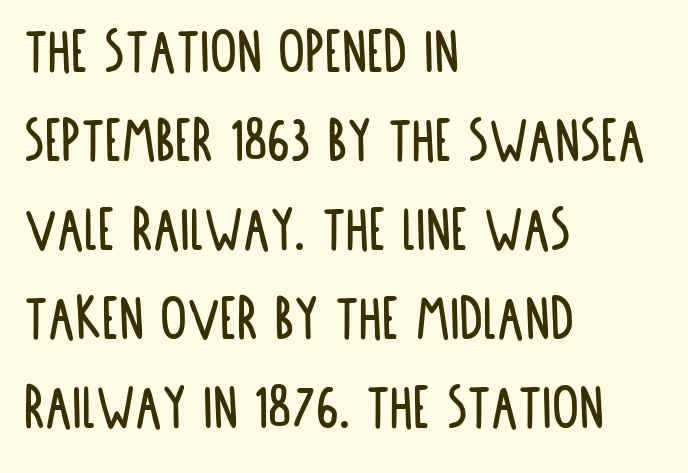
Only glyphs here, with clear space below each row. Horizontal bands of white between lines are of average thickness. Posture: vertical. Each letter keeps its own natural width here, so spacing adapts to shape.
